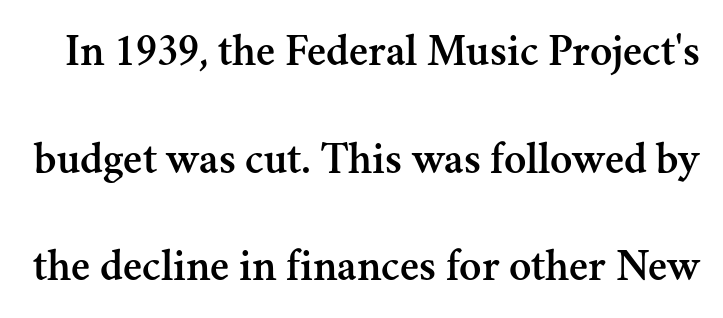
Q: Is the text italic (slanted)? A: No, it is upright.
Q: Is the typeface a serif or a sans-serif typeface? A: Serif.
Q: Is the text underlined? A: No.
Q: Is the spacing between letters normal or unusually wide? A: Normal.
Q: Is the spacing between lines tight, normal or loose? A: Loose.
Q: Width (condensed, normal, or wide)? A: Normal.
Q: Stroke contrast? A: Medium.
Q: x-height? A: Small.
Q: Monospaced? A: No.
